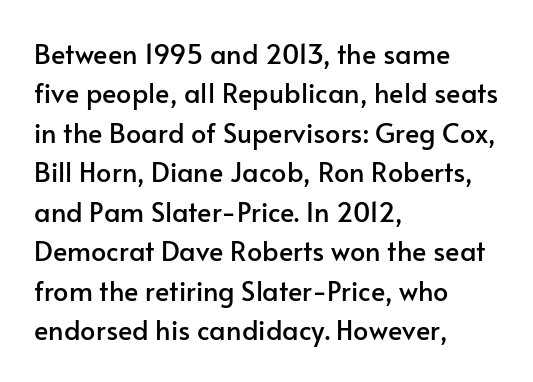
Q: Is the text italic (slanted)? A: No, it is upright.
Q: Is the text underlined? A: No.
Q: How is the paragraph aligned? A: Left-aligned.
Q: Is the spacing between letters normal or unusually wide? A: Normal.
Q: Is the spacing between lines tight, normal or loose? A: Normal.
